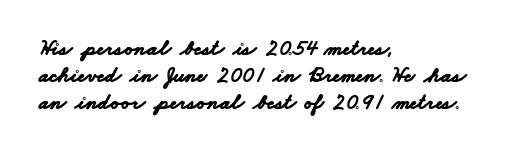
Q: Is the text bold? A: Yes.
Q: Is the text underlined? A: No.
Q: How is the paragraph aligned? A: Left-aligned.
Q: Is the spacing between letters normal or unusually wide? A: Normal.
